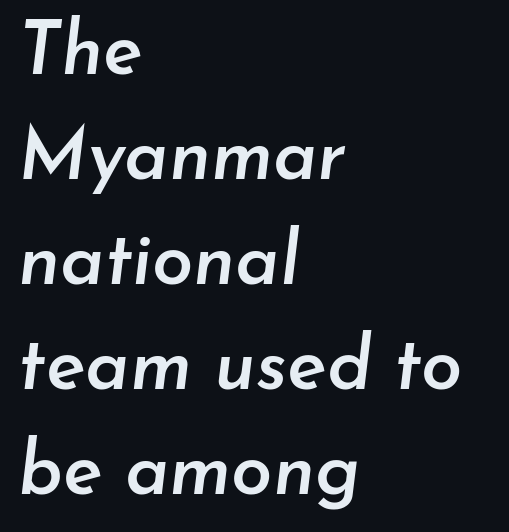
The image shows 74 px semibold type, italic (leaning right); set left-aligned, normal line spacing (1.42x), normal letter spacing, not underlined; low stroke contrast and a small x-height.
